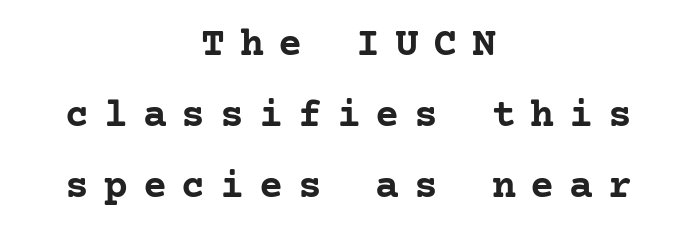
This sample is center-justified, so both line endings float freely. The strokes are fattened all the way to bold. Note: serifs present on the glyphs. The specimen reads as upright at a glance. Lines of text with bare space underneath. Letter spacing: wide.
